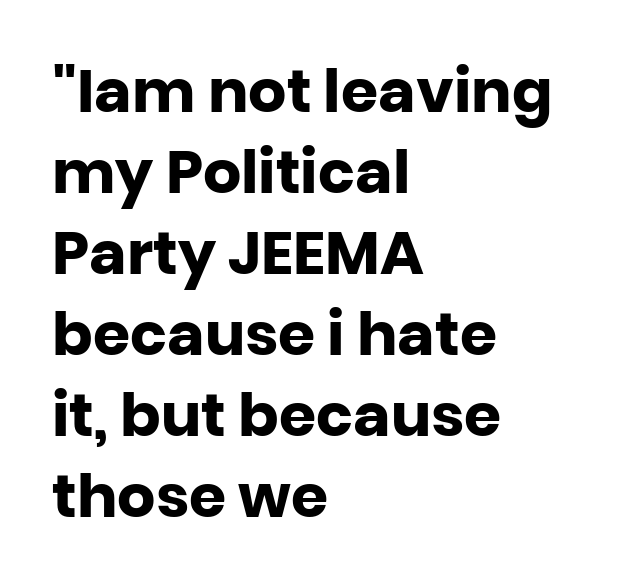
{"serif": "no", "italic": "no", "bold": "yes", "weight": "heavy", "width": "normal", "stroke_contrast": "low", "x_height": "large", "monospaced": "no", "underline": "no", "align": "left", "line_spacing": "normal", "line_spacing_ratio": 1.35, "letter_spacing": "normal", "letter_spacing_em": 0.0, "glyph_px": 60}
